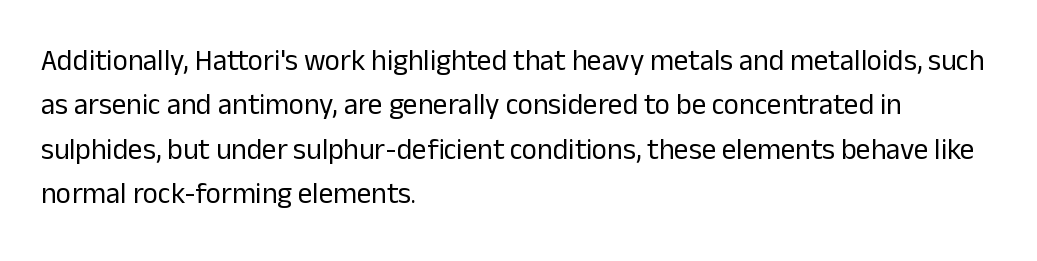
{"serif": "no", "italic": "no", "bold": "no", "weight": "regular", "width": "normal", "stroke_contrast": "low", "x_height": "medium", "monospaced": "no", "underline": "no", "align": "left", "line_spacing": "normal", "line_spacing_ratio": 1.53, "letter_spacing": "normal", "letter_spacing_em": 0.0, "glyph_px": 29}
